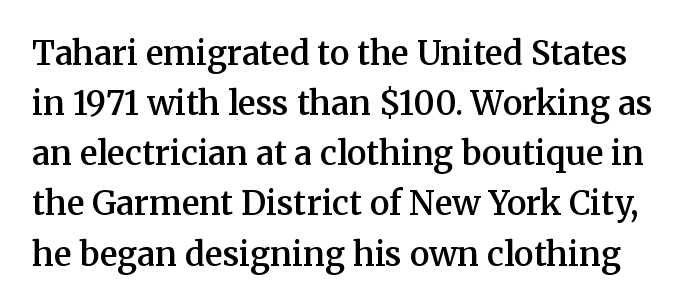
The image shows 33 px semibold serif type, upright; set normal line spacing (1.52x), normal letter spacing, not underlined; medium stroke contrast and a medium x-height.
